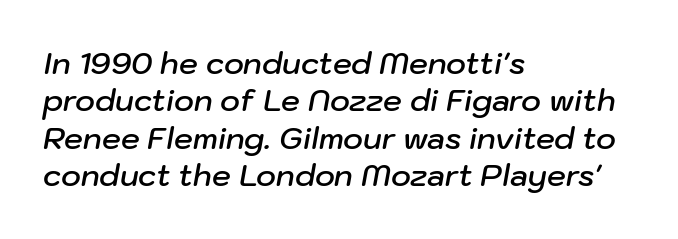
What stands out about the letter spacing? Nothing — it is the standard amount. Clear beneath every line of the passage. Layout note: lines flush left. Strokes here are thickened, but only to semibold level. Interline gaps are of average width in this sample.
